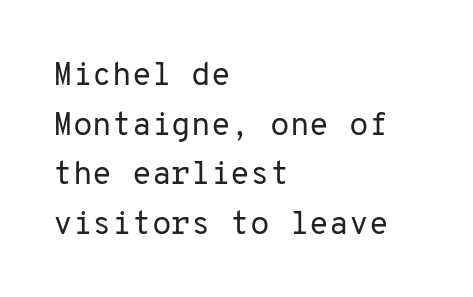
The letters sit at their default tracking, neither squeezed nor spread. The line-height multiplier appears to be the usual default. Stroke terminals: plain, sans-serif. The typeface has the unassuming heft of standard copy or less. The passage shown is typed in a monospace face where columns stay perfectly aligned.
